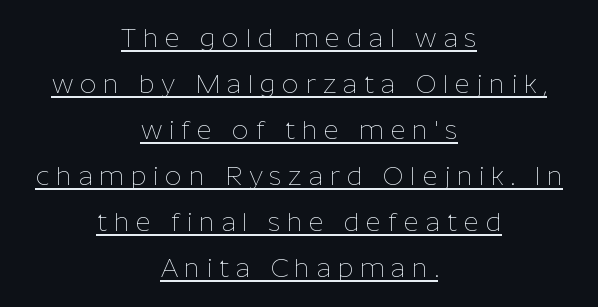
The image shows 26 px text type, upright; set centered, line spacing 1.77x, unusually wide letter spacing (+0.26 em), underlined.
